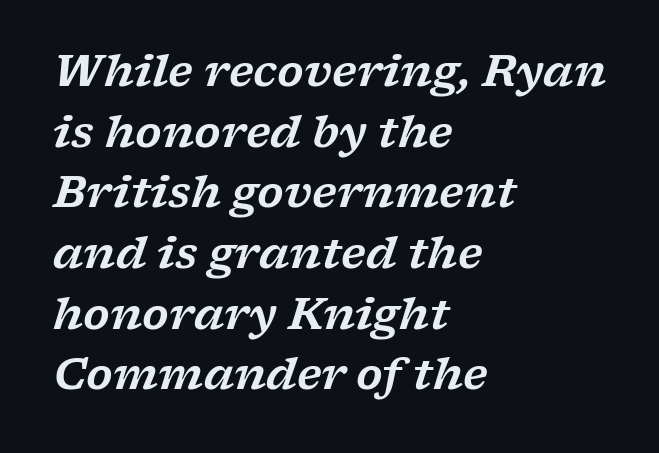
Q: Is the text italic (slanted)? A: Yes, it leans right by about 17 degrees.
Q: Is the typeface a serif or a sans-serif typeface? A: Serif.
Q: Is the text underlined? A: No.
Q: How is the paragraph aligned? A: Left-aligned.
Q: Is the spacing between letters normal or unusually wide? A: Normal.
Q: Is the spacing between lines tight, normal or loose? A: Normal.
Q: Width (condensed, normal, or wide)? A: Wide.
Q: Stroke contrast? A: Low.
Q: x-height? A: Medium.
Q: Monospaced? A: No.
